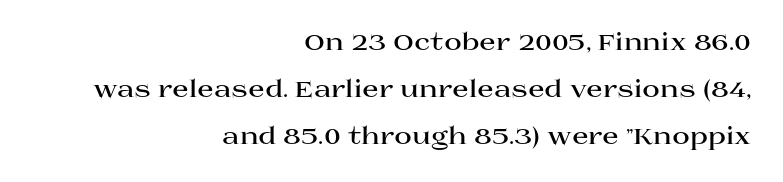
Q: Is the text bold? A: Yes.
Q: Is the text italic (slanted)? A: No, it is upright.
Q: Is the text underlined? A: No.
Q: How is the paragraph aligned? A: Right-aligned.
Q: Is the spacing between letters normal or unusually wide? A: Normal.
Q: Is the spacing between lines tight, normal or loose? A: Loose.
